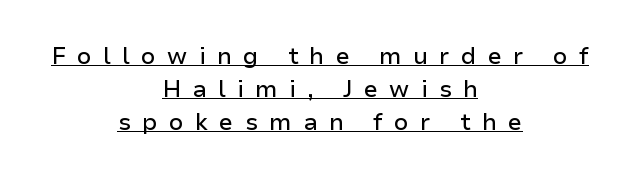
{"italic": "no", "underline": "yes", "align": "center", "line_spacing": "normal", "line_spacing_ratio": 1.43, "letter_spacing": "wide", "letter_spacing_em": 0.49, "glyph_px": 23}
